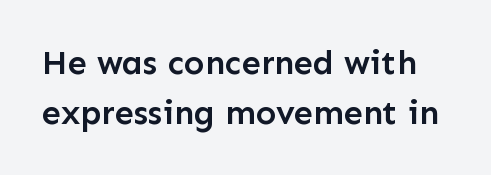
Bare-footed words on every line. You could not count columns in this text — the font is proportionally spaced. Is there much room between lines? A standard amount, neither cramped nor airy. A typesetter would call this zero additional tracking. The passage shown is typeset with a sans-serif family. Upright lettering throughout.
